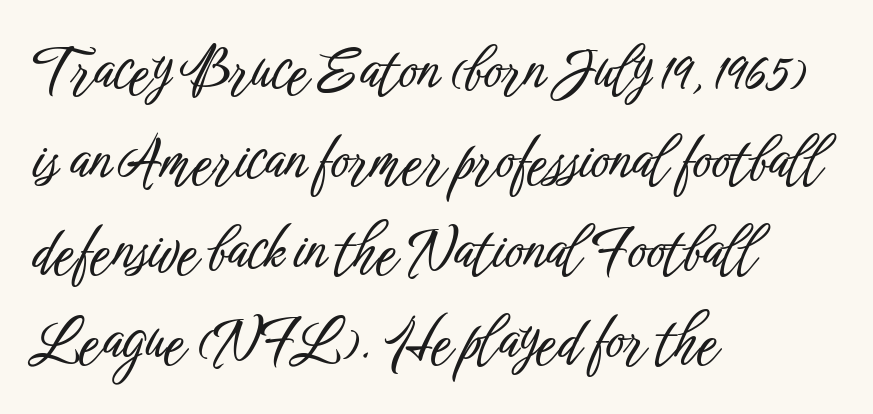
{"serif": "no", "width": "condensed", "stroke_contrast": "low", "x_height": "medium", "monospaced": "no", "underline": "no", "align": "left", "line_spacing": "normal", "line_spacing_ratio": 1.58, "letter_spacing": "normal", "letter_spacing_em": 0.0, "glyph_px": 57}
